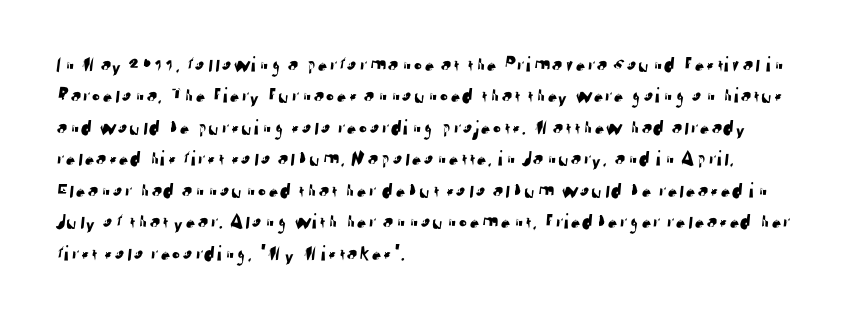
The image shows 22 px text type; set left-aligned, normal line spacing (1.43x), normal letter spacing, not underlined.
